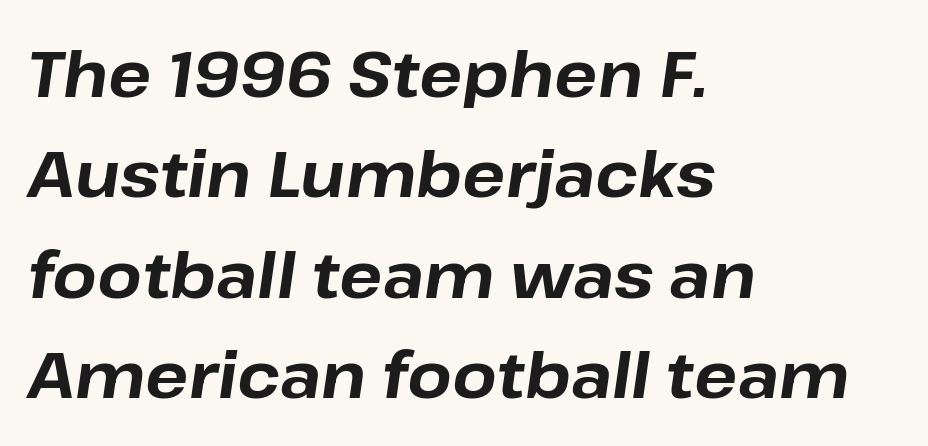
{"italic": "yes", "lean": "right", "slant_degrees": 8, "bold": "yes", "weight": "bold", "width": "normal", "stroke_contrast": "low", "x_height": "medium", "monospaced": "no", "underline": "no", "align": "left", "line_spacing": "normal", "line_spacing_ratio": 1.57, "letter_spacing": "normal", "letter_spacing_em": 0.0, "glyph_px": 64}
